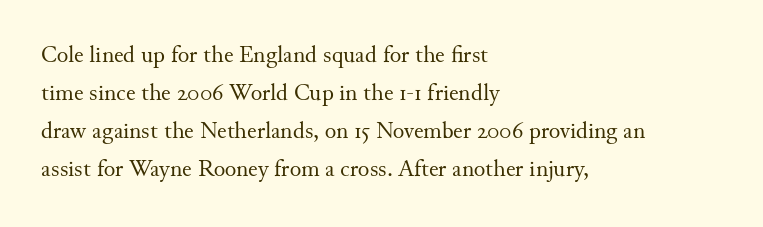
{"italic": "no", "bold": "no", "underline": "no", "align": "left", "line_spacing": "normal", "line_spacing_ratio": 1.58, "letter_spacing": "normal", "letter_spacing_em": 0.0, "glyph_px": 24}
